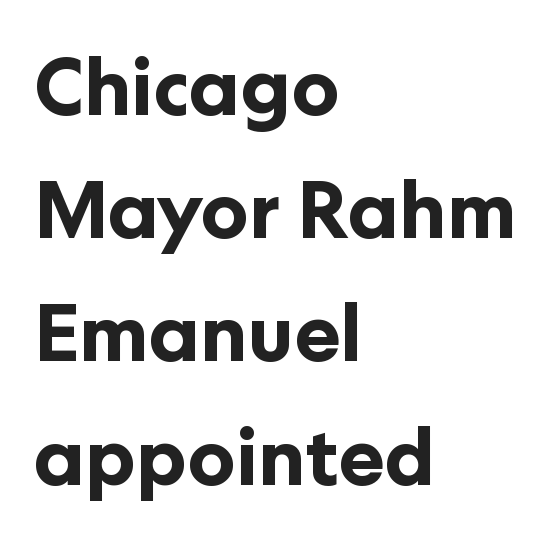
The image shows 78 px bold sans-serif type, upright; set left-aligned, normal line spacing (1.58x), normal letter spacing, not underlined; low stroke contrast and a medium x-height.
